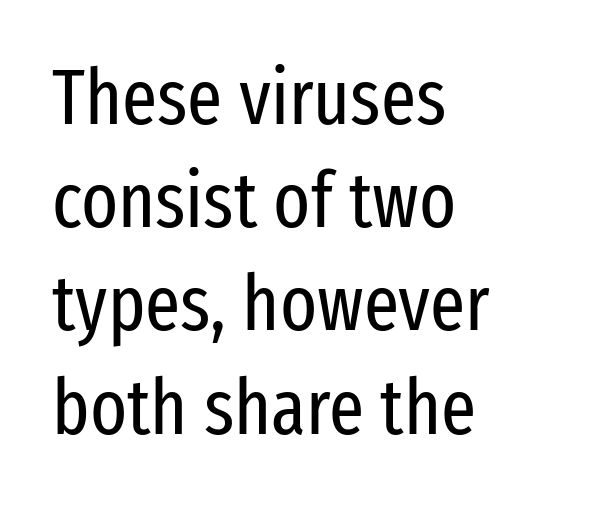
Q: Is the text bold? A: No.
Q: Is the text italic (slanted)? A: No, it is upright.
Q: Is the typeface a serif or a sans-serif typeface? A: Sans-serif.
Q: Is the text underlined? A: No.
Q: How is the paragraph aligned? A: Left-aligned.
Q: Is the spacing between letters normal or unusually wide? A: Normal.
Q: Is the spacing between lines tight, normal or loose? A: Normal.
Q: Width (condensed, normal, or wide)? A: Condensed.
Q: Stroke contrast? A: Low.
Q: x-height? A: Medium.
Q: Monospaced? A: No.
